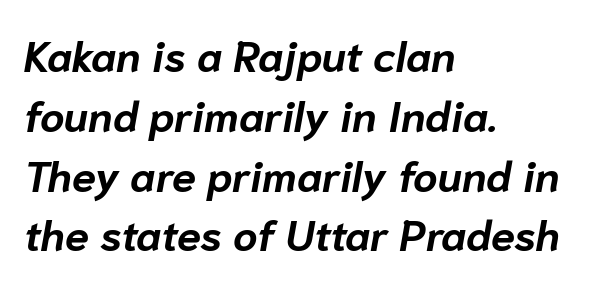
Baseline-to-baseline distance is the conventional proportion of letter height. Layout note: lines flush left. Slant detected: the letters are inclined. The typesetting leans heavy: a genuine bold. Spacing between characters is what you'd get straight out of the box.
